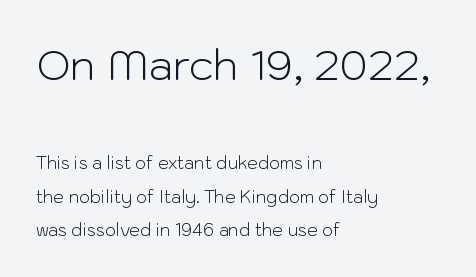
The image shows 42 px light sans-serif type, upright; set left-aligned, loose line spacing (1.95x), normal letter spacing, not underlined; the first (top) block is 2.47x larger; low stroke contrast and a medium x-height.
